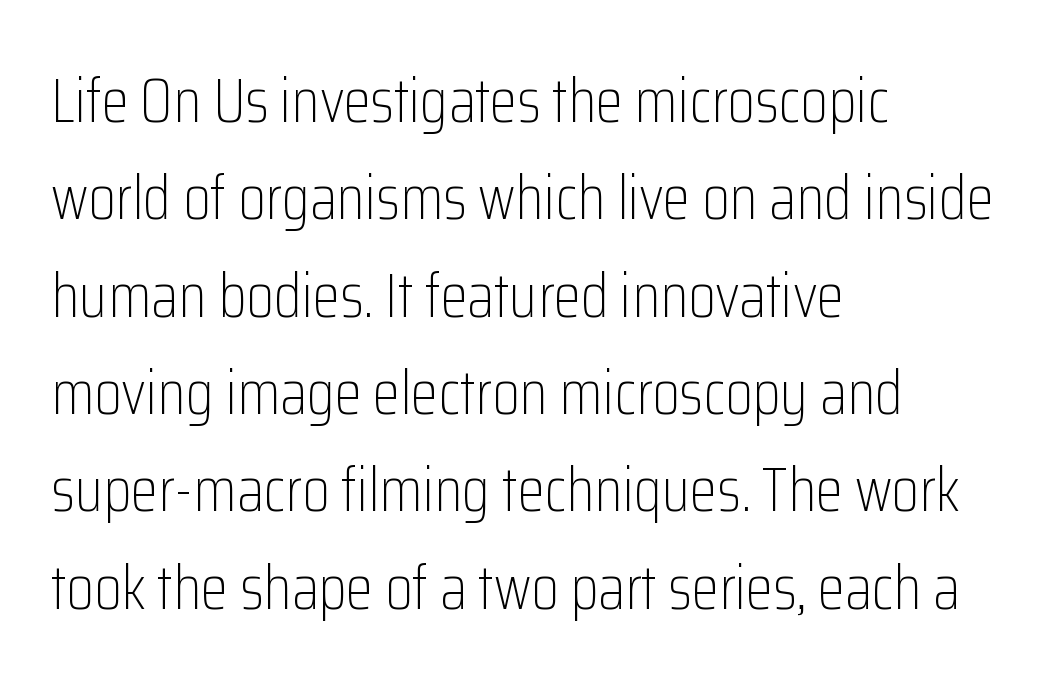
Q: Is the text bold? A: No.
Q: Is the text italic (slanted)? A: No, it is upright.
Q: Is the typeface a serif or a sans-serif typeface? A: Sans-serif.
Q: Is the text underlined? A: No.
Q: How is the paragraph aligned? A: Left-aligned.
Q: Is the spacing between letters normal or unusually wide? A: Normal.
Q: Is the spacing between lines tight, normal or loose? A: Normal.
Q: Width (condensed, normal, or wide)? A: Condensed.
Q: Stroke contrast? A: Low.
Q: x-height? A: Medium.
Q: Monospaced? A: No.
